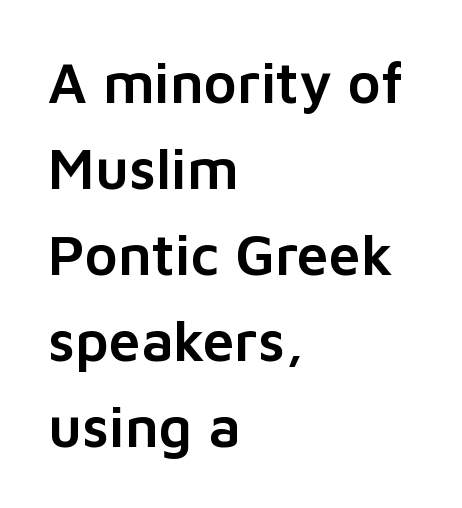
Any mark beneath the type? The region is blank. This sample uses plain, unmodified letter spacing. These lines are rendered in a variable-pitch font. Do the letters lean? They stand straight. The type family on display is of the sans-serif kind.
